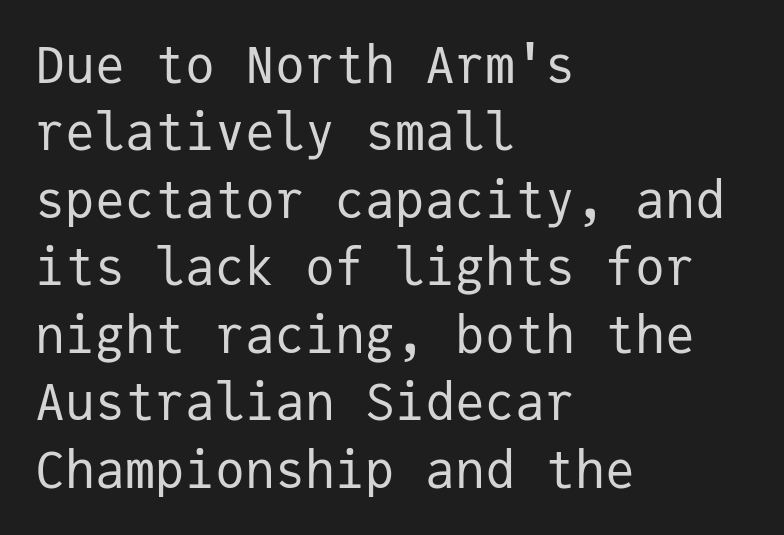
The image shows 50 px regular-weight sans-serif type, upright, monospaced; set left-aligned, normal line spacing (1.35x), normal letter spacing, not underlined; low stroke contrast and a medium x-height.
